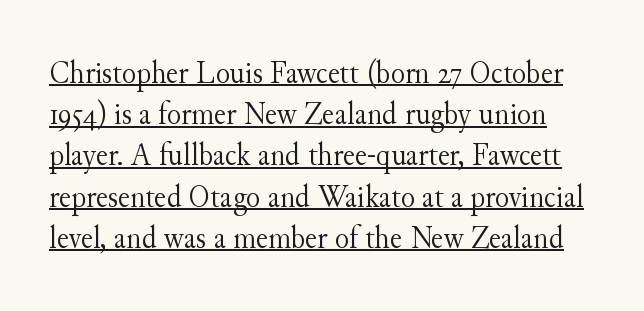
The tracking reads as untouched default to a designer's eye. Interline gaps are of average width in this sample. The typesetting does not lean heavy: it is not bold. Note the varied advance widths — an 'i' is clearly narrower than an 'm'.
